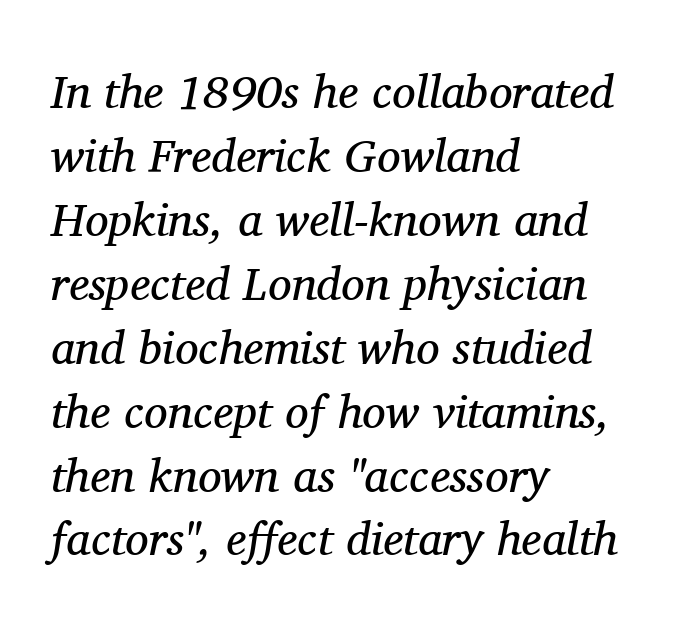
Q: Is the text bold? A: No.
Q: Is the text italic (slanted)? A: Yes, it leans right by about 11 degrees.
Q: Is the typeface a serif or a sans-serif typeface? A: Serif.
Q: Is the text underlined? A: No.
Q: How is the paragraph aligned? A: Left-aligned.
Q: Is the spacing between letters normal or unusually wide? A: Normal.
Q: Is the spacing between lines tight, normal or loose? A: Normal.
Q: Width (condensed, normal, or wide)? A: Normal.
Q: Stroke contrast? A: Medium.
Q: x-height? A: Medium.
Q: Monospaced? A: No.
